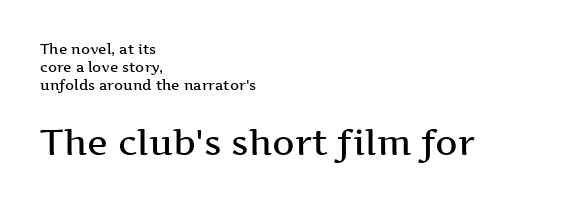
Only glyphs here, with clear space below each row. Here the designer chose a conventional face with non-uniform glyph widths. Unlike a clean sans, this face finishes its strokes with serifs. You get the small type first, then a jump to larger type. Upright lettering throughout. Teacher's note: observe the even left margin — that is flush-left alignment.
